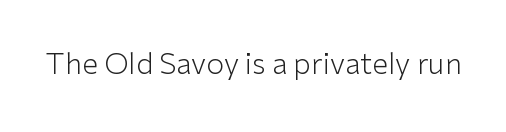
The image shows 29 px light sans-serif type, upright; set normal letter spacing, not underlined; low stroke contrast and a medium x-height.
